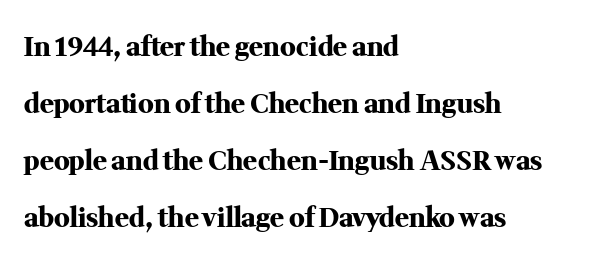
The words here are not underlined. This sample uses plain, unmodified letter spacing. Leading is clearly above the norm, producing a sparse column. Short and long lines alike share a common starting point at left. You'd pick this weight for a headline — it's a proper bold.
